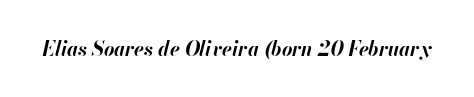
The image shows 20 px bold type, italic (leaning right); set normal letter spacing, not underlined.
